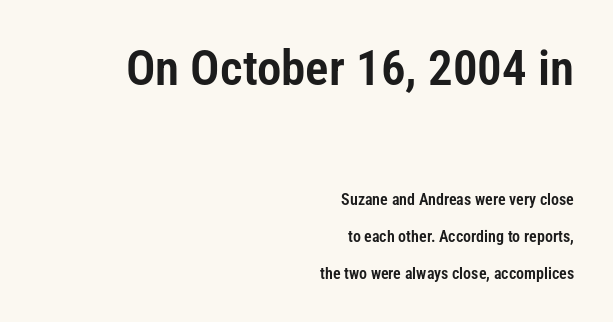
{"serif": "no", "italic": "no", "width": "condensed", "stroke_contrast": "low", "x_height": "medium", "monospaced": "no", "underline": "no", "align": "right", "line_spacing": "loose", "line_spacing_ratio": 2.29, "letter_spacing": "normal", "letter_spacing_em": 0.0, "larger_block": "first", "size_ratio": 3.06, "glyph_px": 49}
